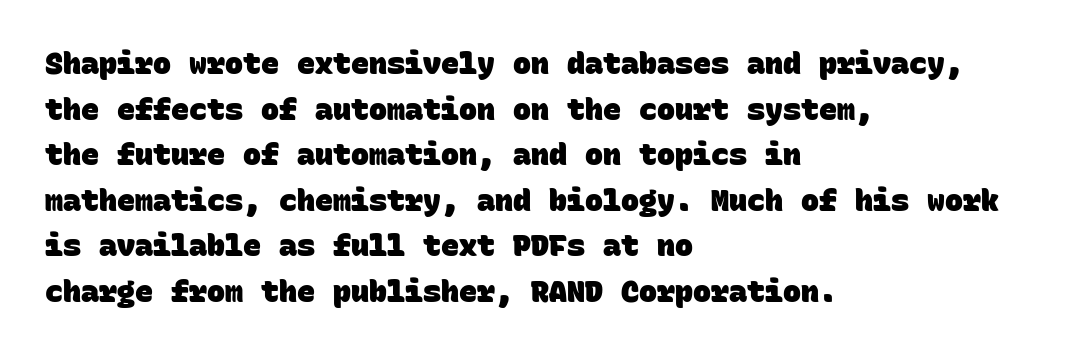
{"serif": "no", "bold": "yes", "weight": "heavy", "width": "normal", "stroke_contrast": "low", "x_height": "large", "monospaced": "yes", "underline": "no", "align": "left", "line_spacing": "normal", "line_spacing_ratio": 1.52, "letter_spacing": "normal", "letter_spacing_em": 0.0, "glyph_px": 30}
